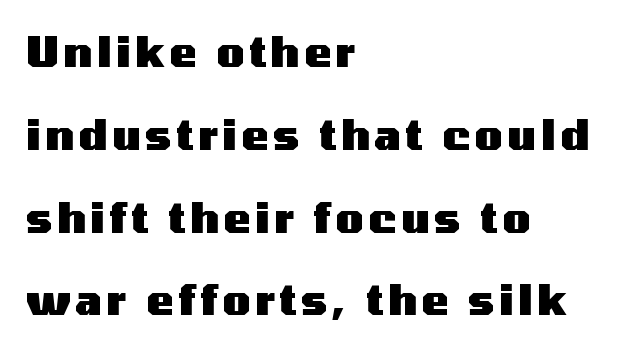
Q: Is the text bold? A: Yes.
Q: Is the text italic (slanted)? A: No, it is upright.
Q: Is the typeface a serif or a sans-serif typeface? A: Sans-serif.
Q: Is the text underlined? A: No.
Q: How is the paragraph aligned? A: Left-aligned.
Q: Is the spacing between lines tight, normal or loose? A: Loose.
Q: Width (condensed, normal, or wide)? A: Wide.
Q: Stroke contrast? A: Medium.
Q: x-height? A: Medium.
Q: Monospaced? A: No.
